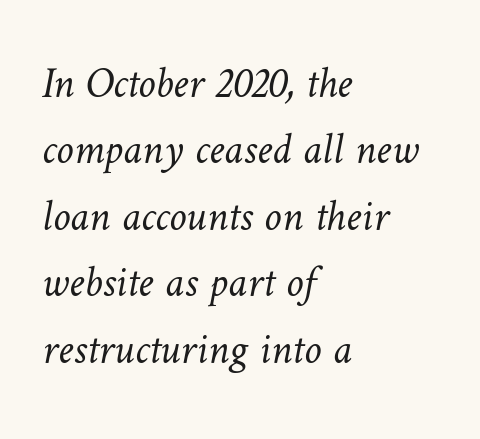
{"bold": "no", "weight": "light", "width": "normal", "stroke_contrast": "low", "x_height": "medium", "monospaced": "no", "underline": "no", "align": "left", "line_spacing": "normal", "line_spacing_ratio": 1.51, "letter_spacing": "normal", "letter_spacing_em": 0.0, "glyph_px": 44}
